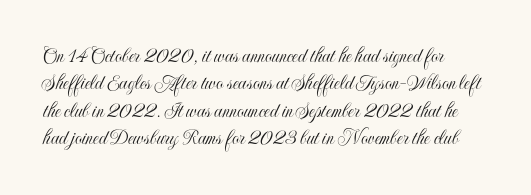
The image shows 22 px text type; set left-aligned, normal line spacing (1.25x), normal letter spacing, not underlined.
